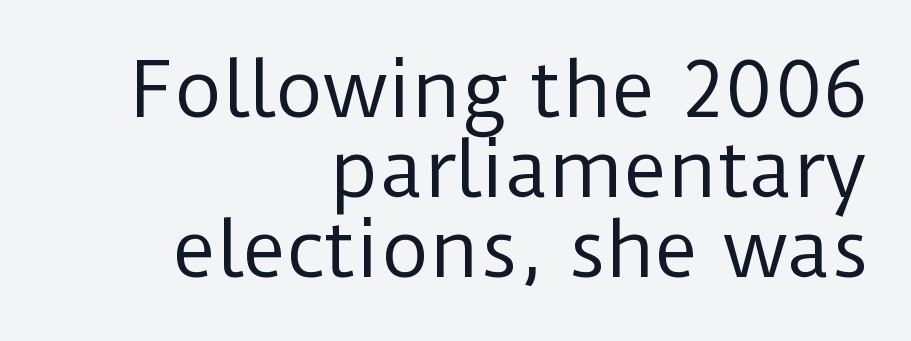
The image shows 75 px regular-weight sans-serif type, upright; set right-aligned, tight line spacing (1.07x), normal letter spacing, not underlined; low stroke contrast and a medium x-height.
